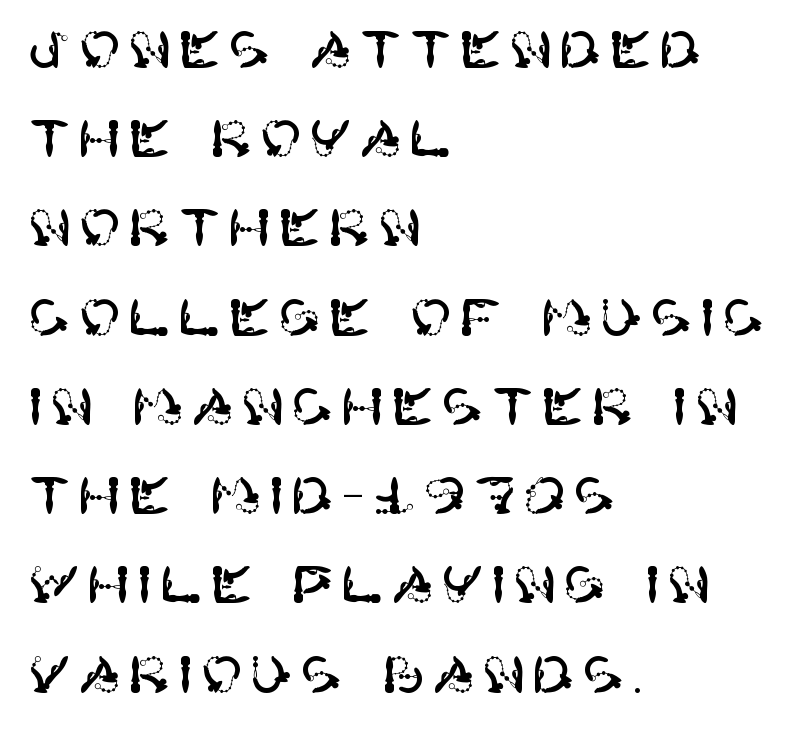
Q: Is the text italic (slanted)? A: No, it is upright.
Q: Is the typeface a serif or a sans-serif typeface? A: Sans-serif.
Q: Is the text underlined? A: No.
Q: How is the paragraph aligned? A: Left-aligned.
Q: Width (condensed, normal, or wide)? A: Normal.
Q: Stroke contrast? A: High.
Q: x-height? A: Large.
